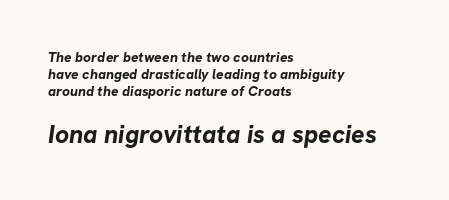
{"bold": "yes", "underline": "no", "align": "left", "line_spacing_ratio": 1.2, "letter_spacing": "normal", "letter_spacing_em": 0.0, "larger_block": "second", "size_ratio": 1.79, "glyph_px": 25}
